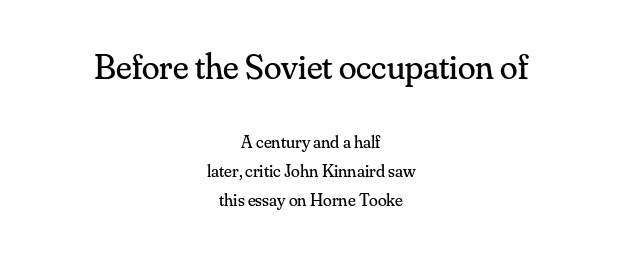
The image shows 36 px regular-weight serif type, upright; set centered, normal line spacing (1.62x), normal letter spacing, not underlined; the first (top) block is 2.0x larger; medium stroke contrast and a small x-height.
